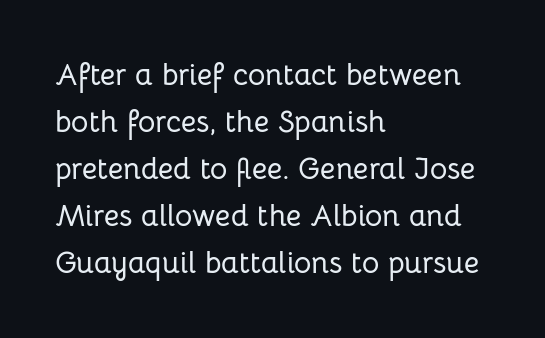
The image shows 30 px sans-serif type, upright; set left-aligned, normal line spacing (1.57x), normal letter spacing, not underlined; low stroke contrast and a medium x-height.
